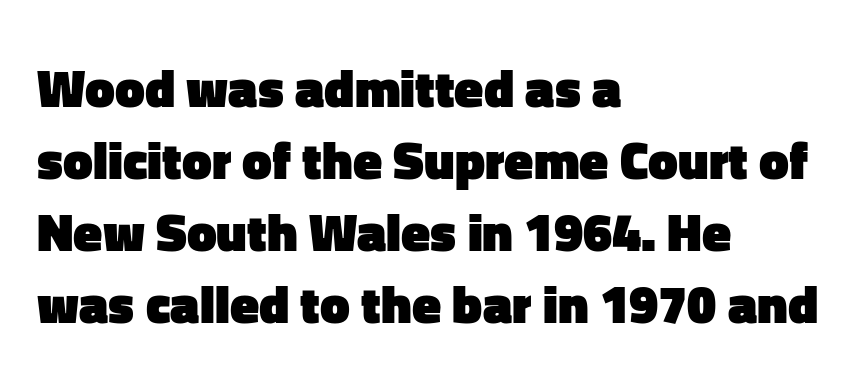
Q: Is the text bold? A: Yes.
Q: Is the text italic (slanted)? A: No, it is upright.
Q: Is the typeface a serif or a sans-serif typeface? A: Sans-serif.
Q: Is the text underlined? A: No.
Q: How is the paragraph aligned? A: Left-aligned.
Q: Is the spacing between letters normal or unusually wide? A: Normal.
Q: Is the spacing between lines tight, normal or loose? A: Normal.
Q: Width (condensed, normal, or wide)? A: Normal.
Q: Stroke contrast? A: Low.
Q: x-height? A: Medium.
Q: Monospaced? A: No.
